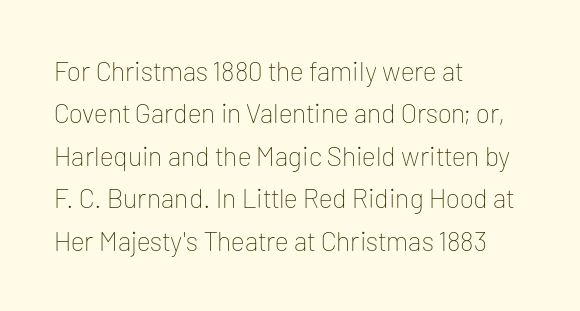
{"italic": "no", "bold": "no", "underline": "no", "align": "left", "line_spacing": "normal", "line_spacing_ratio": 1.57, "letter_spacing": "normal", "letter_spacing_em": 0.0, "glyph_px": 27}
